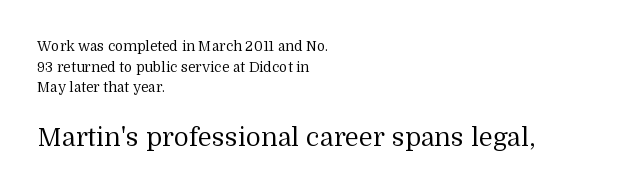
Q: Is the text bold? A: No.
Q: Is the text italic (slanted)? A: No, it is upright.
Q: Is the text underlined? A: No.
Q: How is the paragraph aligned? A: Left-aligned.
Q: Is the spacing between letters normal or unusually wide? A: Normal.
Q: Is the spacing between lines tight, normal or loose? A: Normal.
Q: Which block of text is set in a larger size, the first (top) or the second (bottom)? A: The second (bottom) one.
